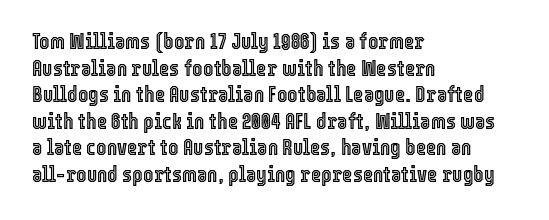
Q: Is the text italic (slanted)? A: No, it is upright.
Q: Is the text underlined? A: No.
Q: How is the paragraph aligned? A: Left-aligned.
Q: Is the spacing between letters normal or unusually wide? A: Normal.
